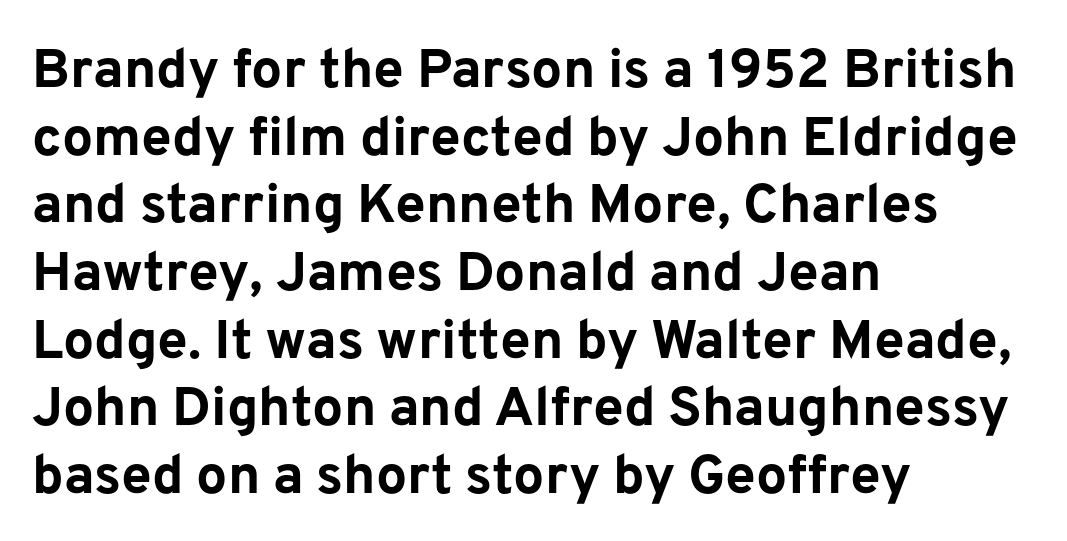
The image shows 55 px bold sans-serif type, upright; set left-aligned, line spacing 1.23x, normal letter spacing, not underlined; low stroke contrast and a medium x-height.
